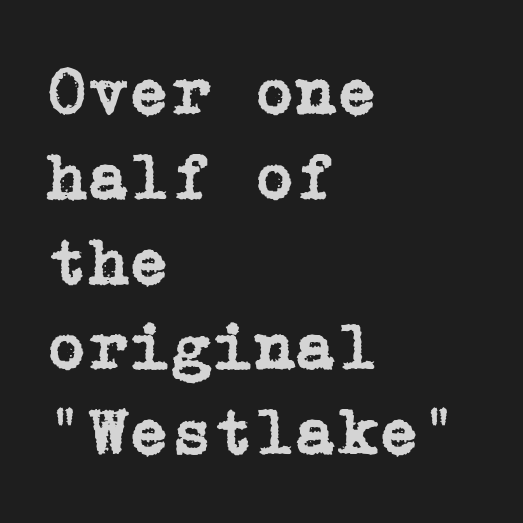
{"serif": "yes", "italic": "no", "width": "normal", "stroke_contrast": "low", "x_height": "medium", "underline": "no", "align": "left", "line_spacing": "normal", "line_spacing_ratio": 1.27, "letter_spacing": "normal", "letter_spacing_em": 0.0, "glyph_px": 67}
